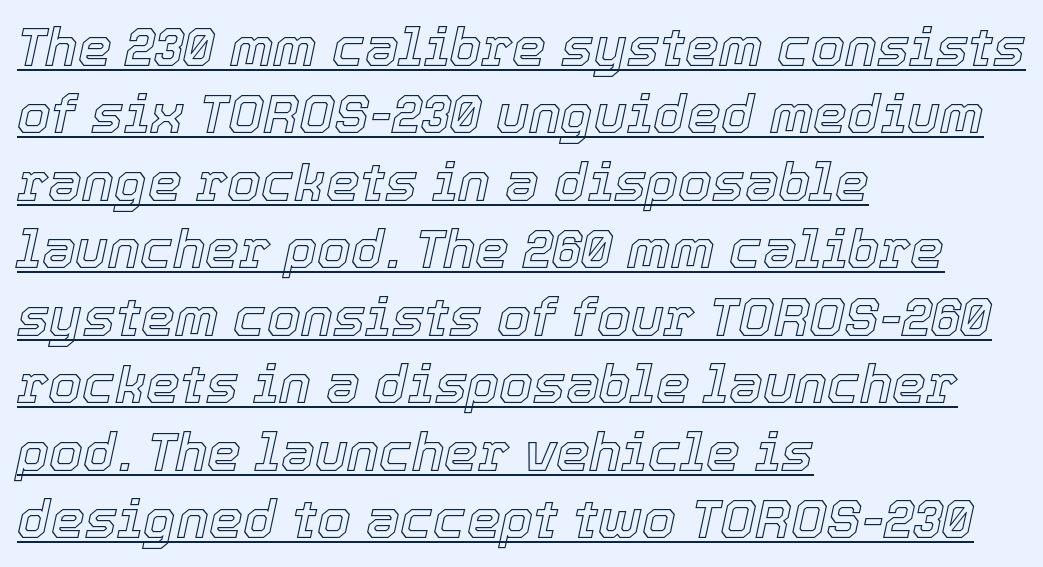
The glyphs are accompanied by a horizontal stroke just below them. Alignment: flush left. Every character sits at an angle, as italics do. The horizontal fit of the characters is conventional and even. Each letter keeps its own natural width here, so spacing adapts to shape. Regular leading.
